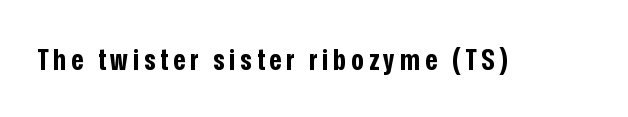
Q: Is the text bold? A: Yes.
Q: Is the text italic (slanted)? A: No, it is upright.
Q: Is the typeface a serif or a sans-serif typeface? A: Sans-serif.
Q: Is the text underlined? A: No.
Q: Width (condensed, normal, or wide)? A: Condensed.
Q: Stroke contrast? A: Low.
Q: x-height? A: Medium.
Q: Monospaced? A: No.
